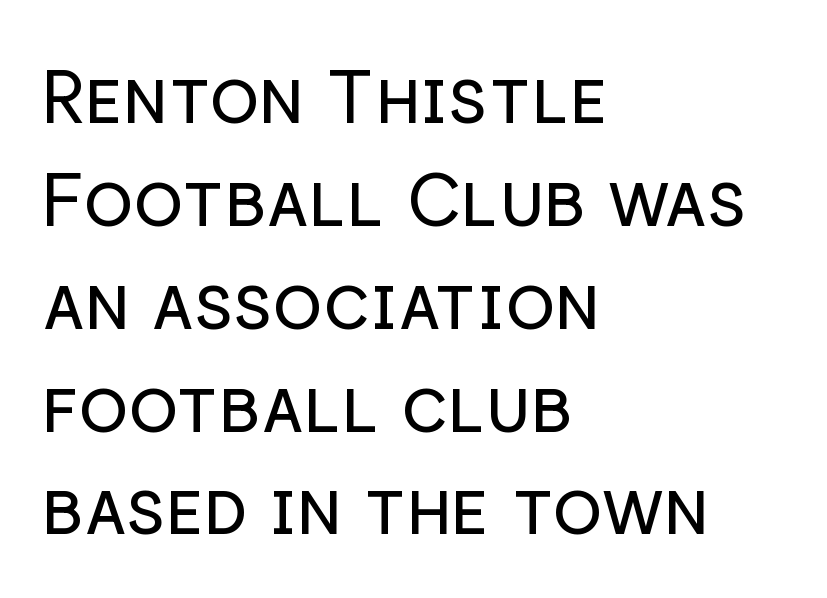
The image shows 74 px regular-weight sans-serif type, upright; set left-aligned, normal line spacing (1.39x), normal letter spacing, not underlined; low stroke contrast and a medium x-height.
